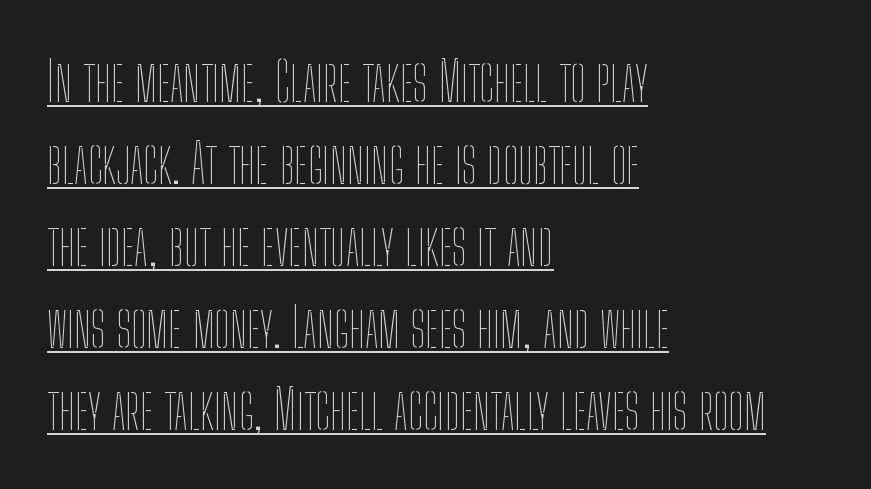
{"italic": "no", "bold": "no", "weight": "thin", "width": "condensed", "stroke_contrast": "low", "x_height": "medium", "monospaced": "no", "underline": "yes", "align": "left", "line_spacing": "normal", "line_spacing_ratio": 1.49, "letter_spacing": "normal", "letter_spacing_em": 0.0, "glyph_px": 55}
